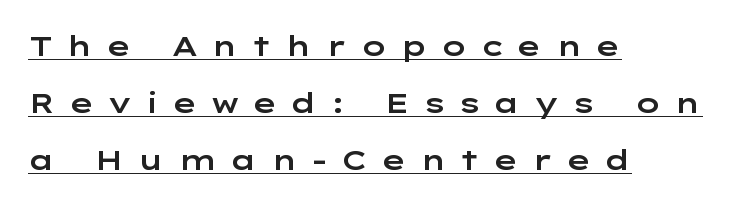
Q: Is the text italic (slanted)? A: No, it is upright.
Q: Is the typeface a serif or a sans-serif typeface? A: Sans-serif.
Q: Is the text underlined? A: Yes.
Q: How is the paragraph aligned? A: Left-aligned.
Q: Is the spacing between letters normal or unusually wide? A: Unusually wide.
Q: Is the spacing between lines tight, normal or loose? A: Loose.
Q: Width (condensed, normal, or wide)? A: Wide.
Q: Stroke contrast? A: Low.
Q: x-height? A: Medium.
Q: Monospaced? A: No.
